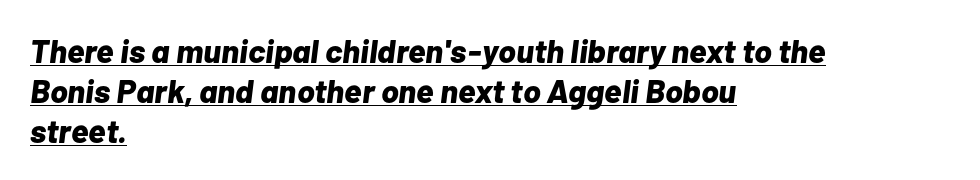
{"italic": "yes", "lean": "right", "slant_degrees": 7, "bold": "yes", "weight": "bold", "width": "normal", "stroke_contrast": "low", "x_height": "medium", "monospaced": "no", "underline": "yes", "align": "left", "line_spacing_ratio": 1.21, "letter_spacing": "normal", "letter_spacing_em": 0.0, "glyph_px": 33}
